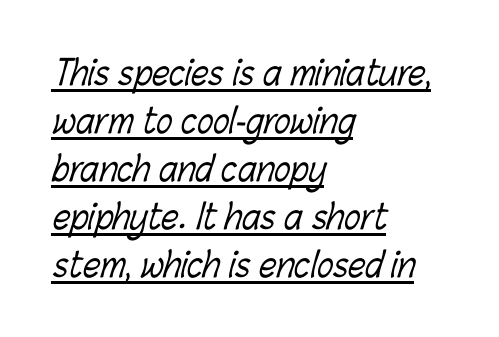
Observe the ordinary spacing: letters are neighbours, not strangers. The passage shown is underscored from start to finish. The letters advance in unequal steps, a hallmark of proportional type. All the whitespace from short lines collects on the right.
